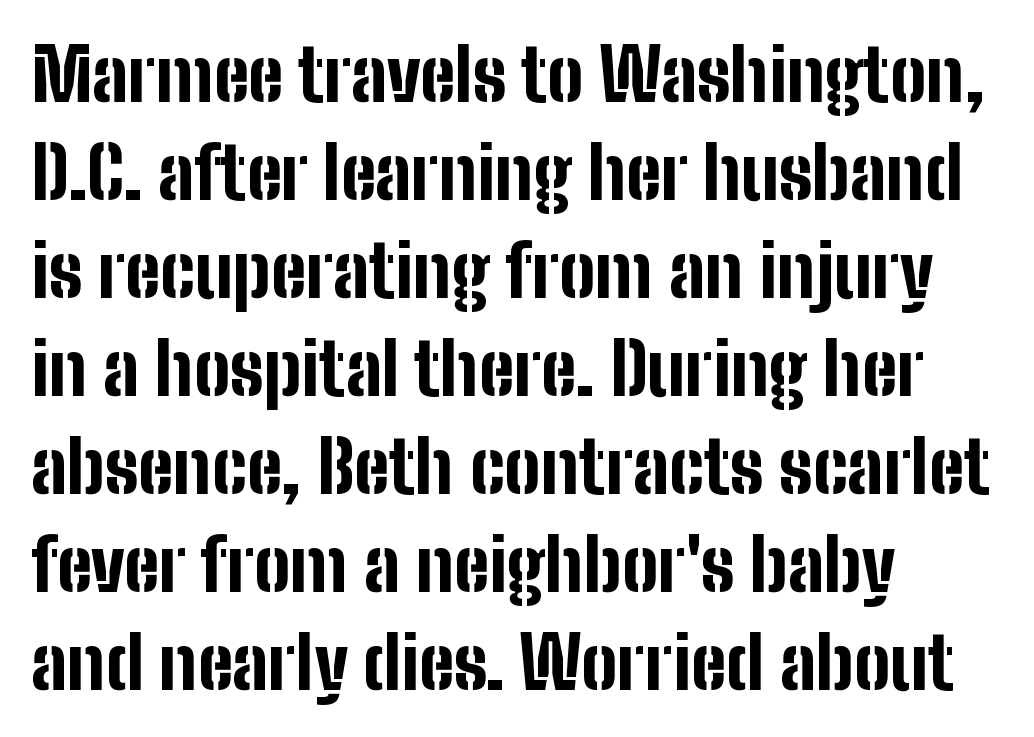
These lines are rendered in a variable-pitch font. The passage shown is emphatically bold. Ascenders rise straight up at ninety degrees. Teacher's note: observe the even left margin — that is flush-left alignment. Interline gaps are of average width in this sample.
